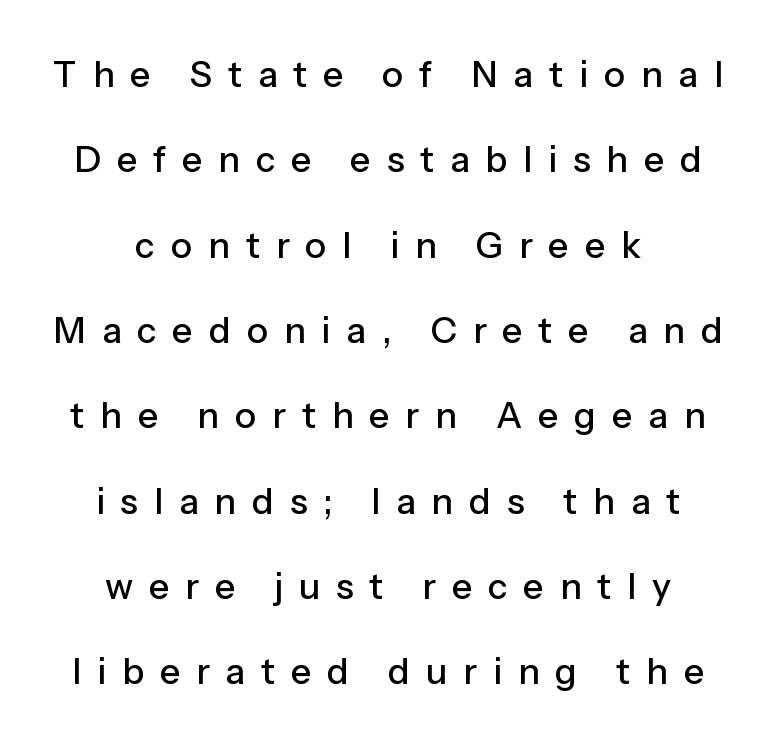
Q: Is the text italic (slanted)? A: No, it is upright.
Q: Is the typeface a serif or a sans-serif typeface? A: Sans-serif.
Q: Is the text underlined? A: No.
Q: How is the paragraph aligned? A: Centered.
Q: Is the spacing between letters normal or unusually wide? A: Unusually wide.
Q: Is the spacing between lines tight, normal or loose? A: Loose.
Q: Width (condensed, normal, or wide)? A: Normal.
Q: Stroke contrast? A: Low.
Q: x-height? A: Medium.
Q: Monospaced? A: No.
